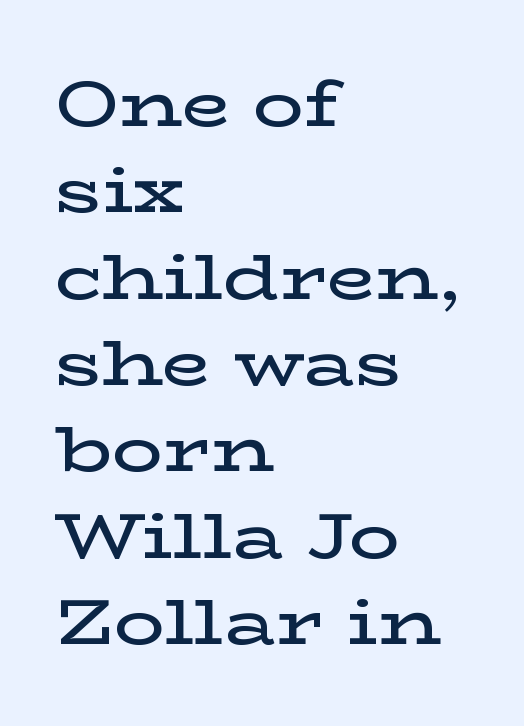
Q: Is the text bold? A: Semi-bold.
Q: Is the text italic (slanted)? A: No, it is upright.
Q: Is the typeface a serif or a sans-serif typeface? A: Serif.
Q: Is the text underlined? A: No.
Q: How is the paragraph aligned? A: Left-aligned.
Q: Is the spacing between letters normal or unusually wide? A: Normal.
Q: Is the spacing between lines tight, normal or loose? A: Normal.
Q: Width (condensed, normal, or wide)? A: Wide.
Q: Stroke contrast? A: Low.
Q: x-height? A: Medium.
Q: Monospaced? A: No.
